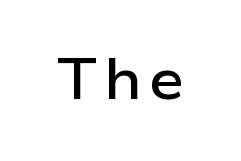
Q: Is the text bold? A: Semi-bold.
Q: Is the text italic (slanted)? A: No, it is upright.
Q: Is the typeface a serif or a sans-serif typeface? A: Sans-serif.
Q: Is the text underlined? A: No.
Q: Width (condensed, normal, or wide)? A: Wide.
Q: Stroke contrast? A: Low.
Q: x-height? A: Medium.
Q: Monospaced? A: No.
